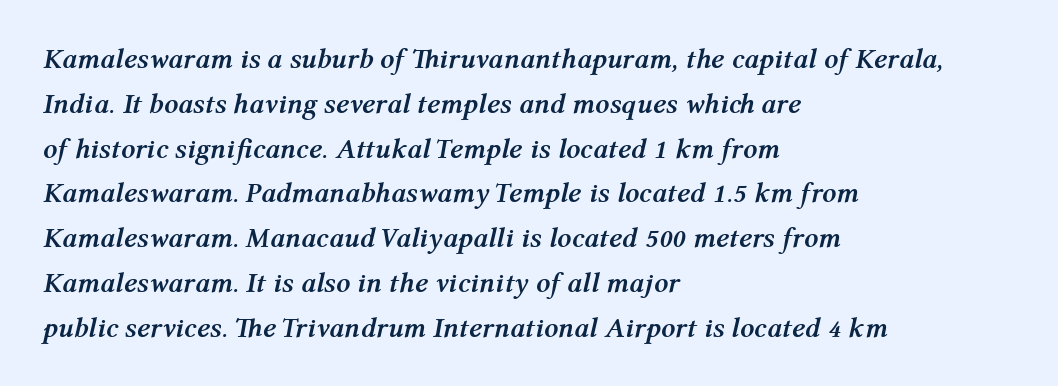
The image shows 28 px semibold type, italic (leaning right); set left-aligned, normal line spacing (1.6x), normal letter spacing, not underlined; medium stroke contrast and a medium x-height.
